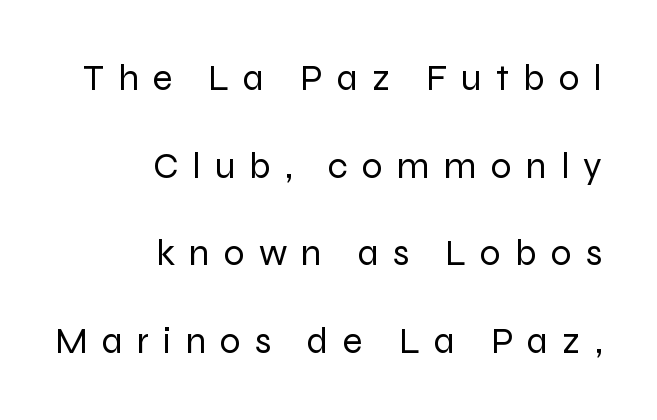
The image shows 37 px regular-weight sans-serif type, upright; set right-aligned, loose line spacing (2.37x), unusually wide letter spacing (+0.38 em), not underlined; low stroke contrast and a medium x-height.
